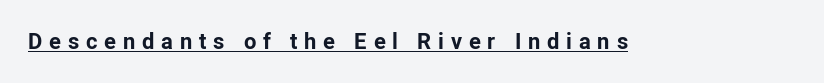
Q: Is the text bold? A: Yes.
Q: Is the text italic (slanted)? A: No, it is upright.
Q: Is the text underlined? A: Yes.
Q: Is the spacing between letters normal or unusually wide? A: Unusually wide.
